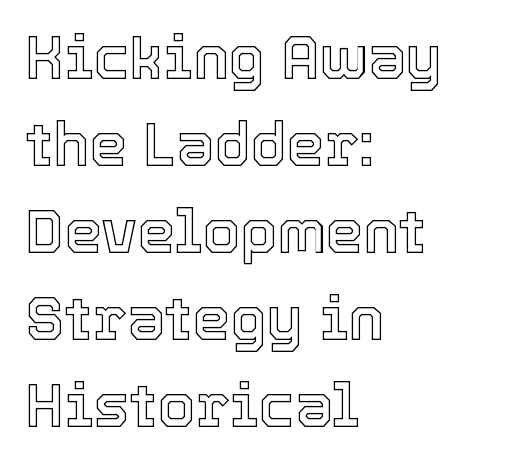
Each word holds together tightly as a unit, with standard inter-letter gaps. Descenders hang freely into open space. Reading down the column, the eye jumps a familiar distance to each next line. The type sits square on the baseline with zero lean.
